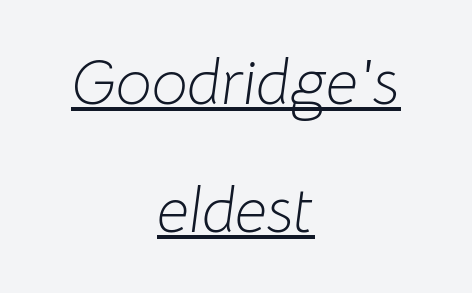
The image shows 64 px light type, italic (leaning right); set centered, loose line spacing (2.0x), normal letter spacing, underlined; low stroke contrast and a medium x-height.
